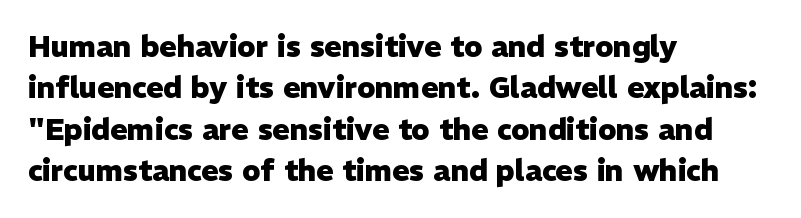
Examine the stroke ends and you'll find no serifs. The letters stand straight up with perfectly vertical stems. On the weight axis this lands at bold, roughly 700. Note the varied advance widths — an 'i' is clearly narrower than an 'm'. Typeset ragged right — the left edge is the straight one. Anything drawn beneath the words? Only blank space.
